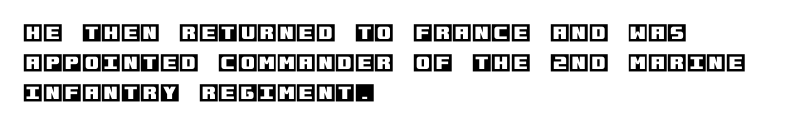
Words float on clear page, feet unadorned. Quick note: not italic, upright. Is there much room between lines? A standard amount, neither cramped nor airy. This sample is left-justified, so line endings fall wherever the words run out. Between one letter and the next there's only the usual sliver of space.
